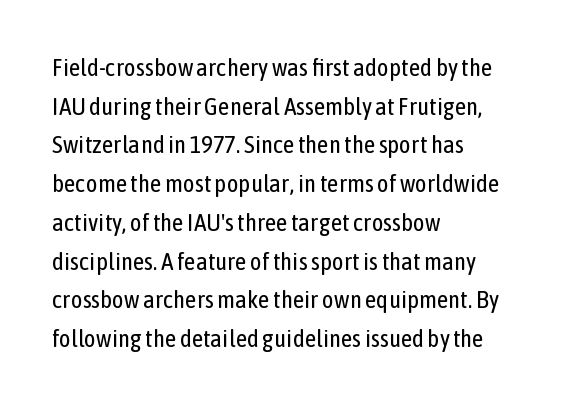
Notice how descenders clear the ascenders below comfortably — that's standard leading. Posture: vertical. Letter spacing: default. This rendering uses left alignment, leaving the right contour irregular.
